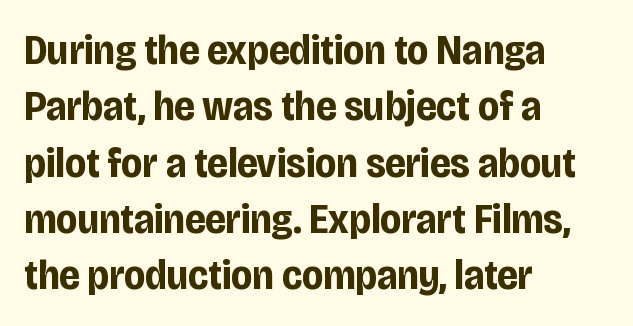
Q: Is the text bold? A: Yes.
Q: Is the text italic (slanted)? A: No, it is upright.
Q: Is the typeface a serif or a sans-serif typeface? A: Sans-serif.
Q: Is the text underlined? A: No.
Q: How is the paragraph aligned? A: Left-aligned.
Q: Is the spacing between letters normal or unusually wide? A: Normal.
Q: Is the spacing between lines tight, normal or loose? A: Normal.
Q: Width (condensed, normal, or wide)? A: Condensed.
Q: Stroke contrast? A: Low.
Q: x-height? A: Large.
Q: Monospaced? A: No.
